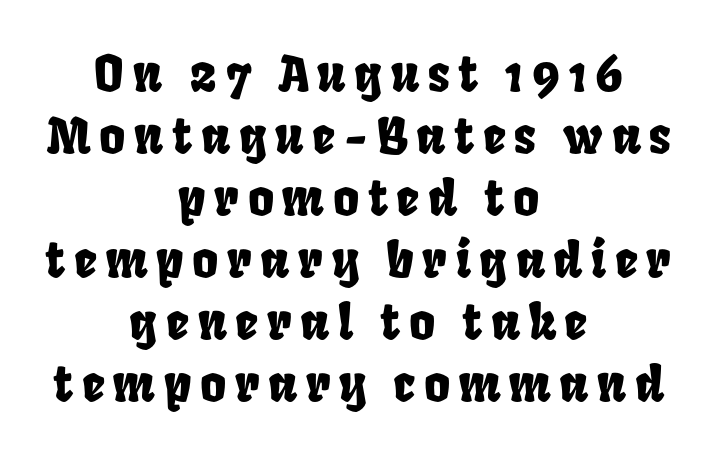
The image shows 50 px condensed type; set centered, line spacing 1.24x, not underlined; low stroke contrast and a large x-height.
